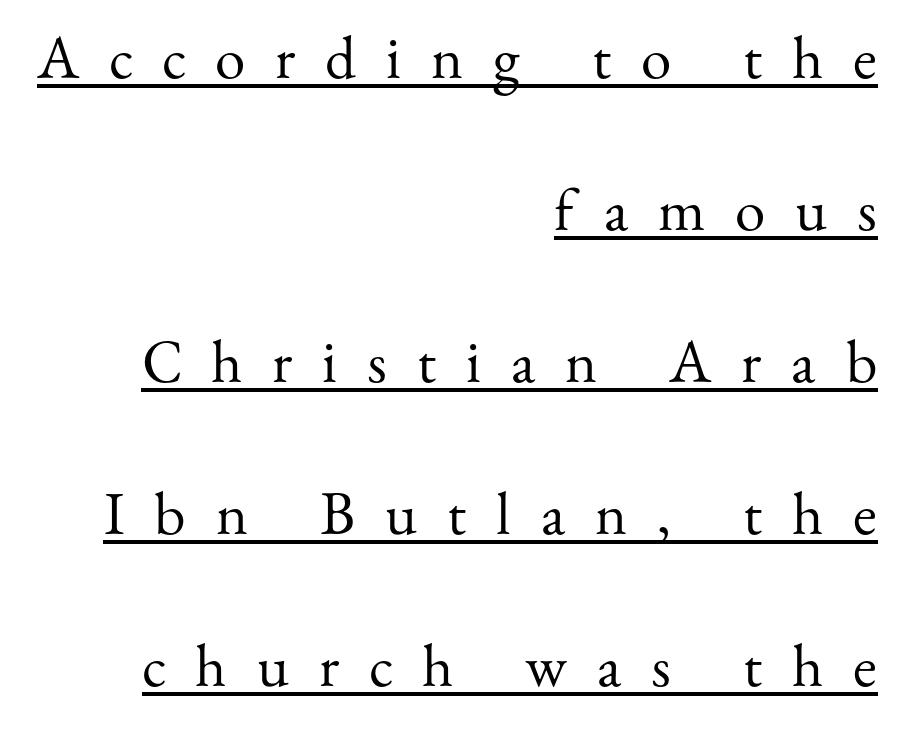
{"serif": "yes", "italic": "no", "bold": "no", "weight": "regular", "width": "normal", "stroke_contrast": "medium", "x_height": "small", "monospaced": "no", "underline": "yes", "align": "right", "line_spacing": "loose", "line_spacing_ratio": 2.49, "letter_spacing": "wide", "letter_spacing_em": 0.49, "glyph_px": 61}
